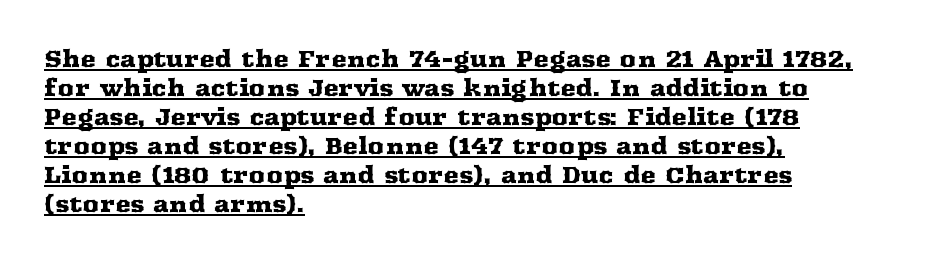
Q: Is the text italic (slanted)? A: No, it is upright.
Q: Is the text underlined? A: Yes.
Q: How is the paragraph aligned? A: Left-aligned.
Q: Is the spacing between letters normal or unusually wide? A: Normal.
Q: Is the spacing between lines tight, normal or loose? A: Normal.
